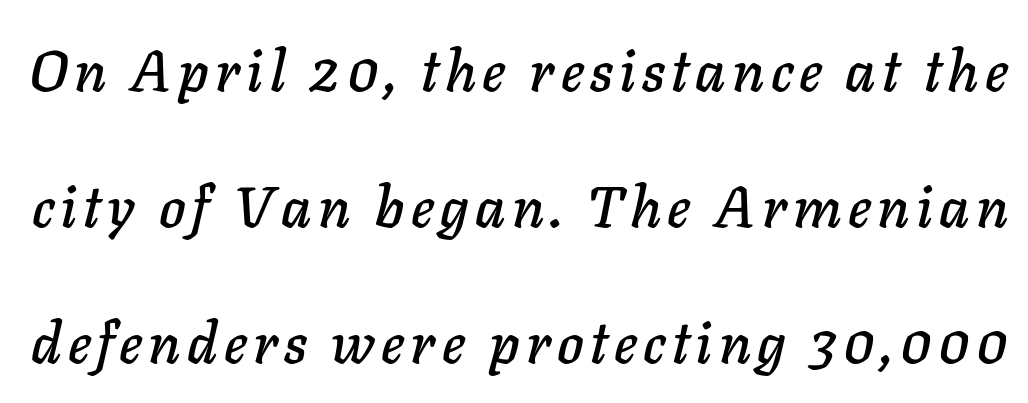
Q: Is the text italic (slanted)? A: Yes, it leans right by about 11 degrees.
Q: Is the text underlined? A: No.
Q: Is the spacing between lines tight, normal or loose? A: Loose.
Q: Width (condensed, normal, or wide)? A: Normal.
Q: Stroke contrast? A: Low.
Q: x-height? A: Medium.
Q: Monospaced? A: No.
